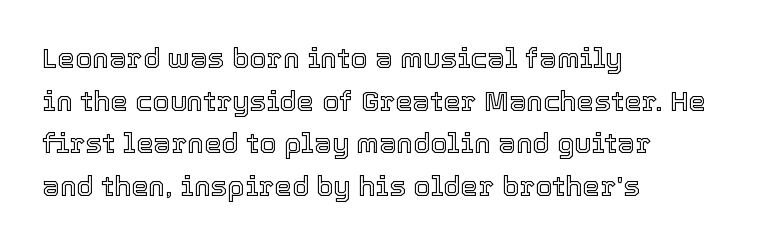
{"italic": "no", "width": "normal", "x_height": "medium", "monospaced": "no", "underline": "no", "align": "left", "line_spacing": "normal", "line_spacing_ratio": 1.52, "letter_spacing": "normal", "letter_spacing_em": 0.0, "glyph_px": 28}
